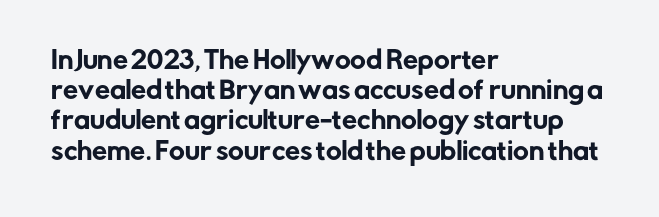
Q: Is the text italic (slanted)? A: No, it is upright.
Q: Is the text underlined? A: No.
Q: How is the paragraph aligned? A: Left-aligned.
Q: Is the spacing between letters normal or unusually wide? A: Normal.
Q: Is the spacing between lines tight, normal or loose? A: Normal.
